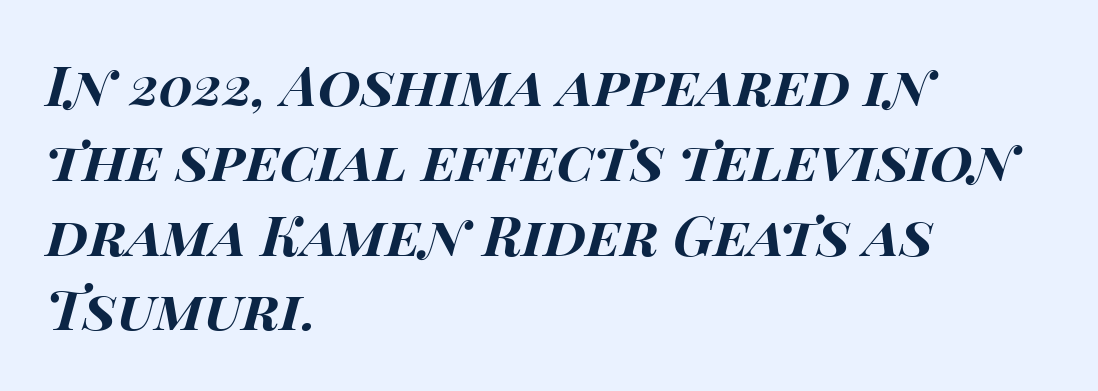
{"italic": "yes", "lean": "right", "slant_degrees": 14, "bold": "yes", "weight": "bold", "width": "wide", "stroke_contrast": "high", "x_height": "large", "monospaced": "no", "underline": "no", "align": "left", "line_spacing": "normal", "line_spacing_ratio": 1.36, "letter_spacing": "normal", "letter_spacing_em": 0.0, "glyph_px": 55}
